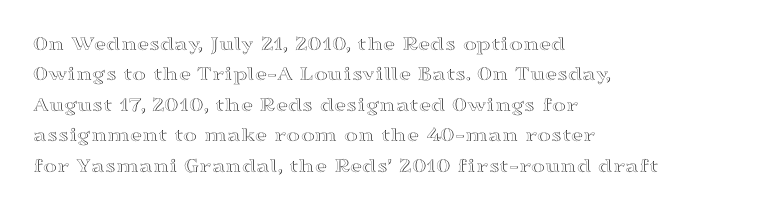
{"italic": "no", "underline": "no", "align": "left", "line_spacing": "normal", "line_spacing_ratio": 1.45, "letter_spacing": "normal", "letter_spacing_em": 0.0, "glyph_px": 21}
